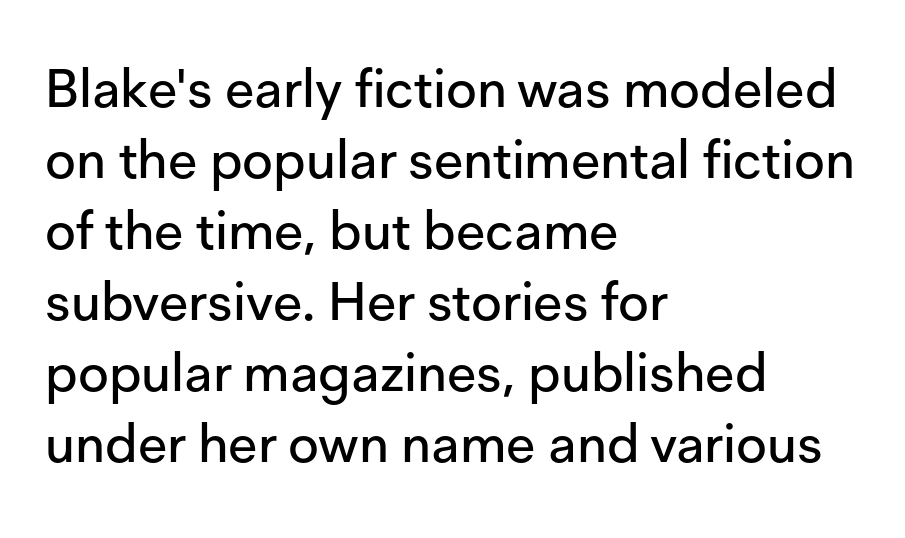
The image shows 53 px sans-serif type, upright; set left-aligned, normal line spacing (1.34x), normal letter spacing, not underlined; low stroke contrast and a medium x-height.
